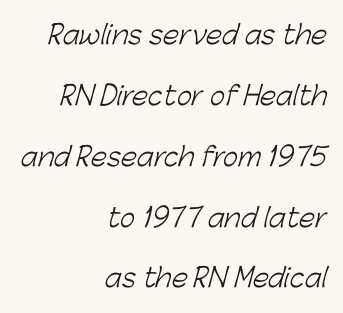
The image shows 26 px text type; set right-aligned, loose line spacing (2.34x), normal letter spacing, not underlined.
